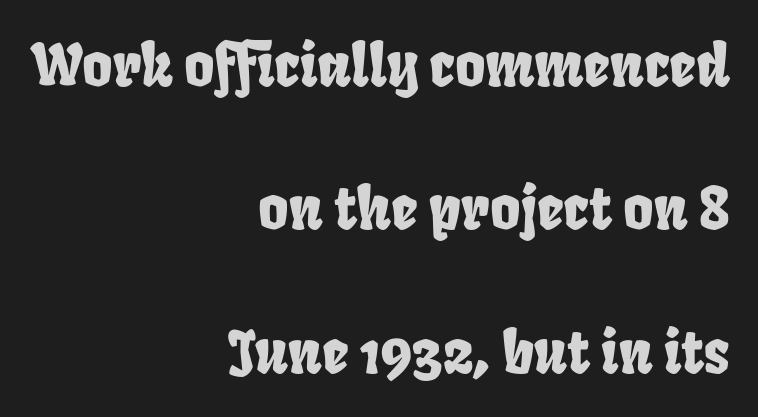
{"serif": "no", "width": "condensed", "stroke_contrast": "low", "x_height": "large", "monospaced": "no", "underline": "no", "align": "right", "line_spacing": "loose", "line_spacing_ratio": 2.47, "letter_spacing": "normal", "letter_spacing_em": 0.0, "glyph_px": 58}
